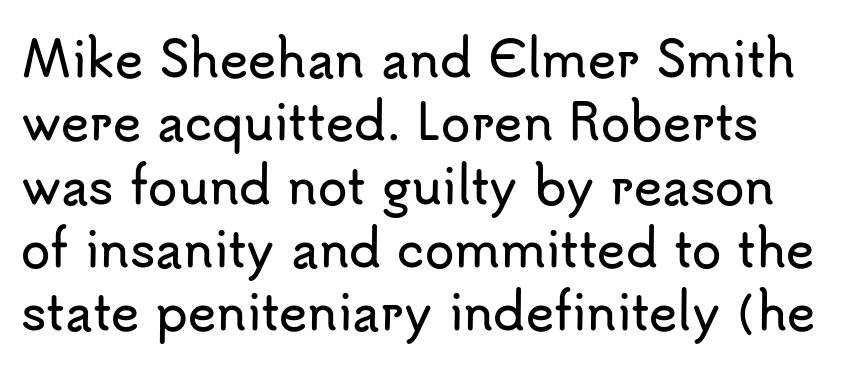
{"serif": "no", "italic": "no", "width": "normal", "stroke_contrast": "low", "x_height": "small", "monospaced": "no", "underline": "no", "line_spacing": "normal", "line_spacing_ratio": 1.32, "letter_spacing": "normal", "letter_spacing_em": 0.0, "glyph_px": 48}
